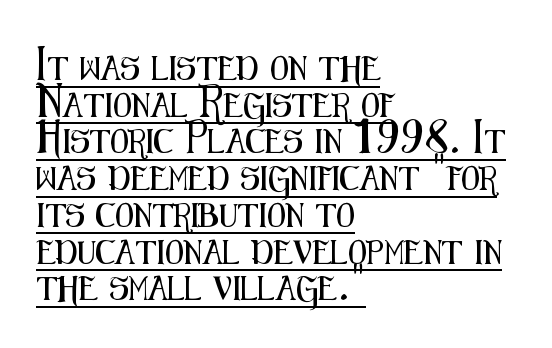
The image shows 24 px text type, upright; set left-aligned, normal line spacing (1.53x), normal letter spacing, underlined.
